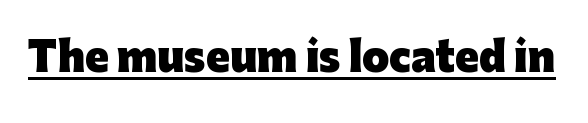
Weight check: bold — yes, fully. Spacing verdict: proportional, widths tailored to each character. To sum up the face: it is a sans, with no serifs. This rendering leaves character spacing at its baseline value. The glyphs are accompanied by a horizontal stroke just below them. Designer's note — italics off, roman on.
